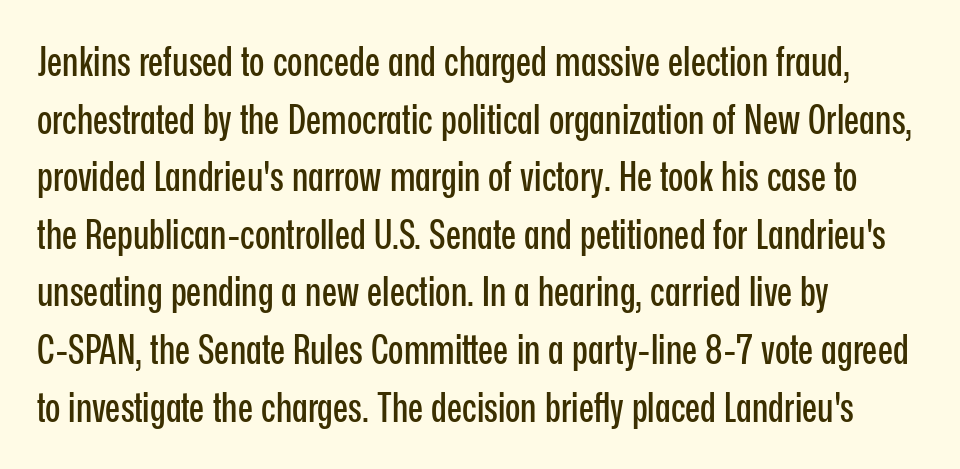
Italic? Not at all — the glyphs are vertical. The face used here is a sans, in the tradition of grotesques and geometrics. Think of a printed novel: that variable character pitch is what you see here. Words float on clear page, feet unadorned. There is no visible air inserted between adjacent glyphs.
